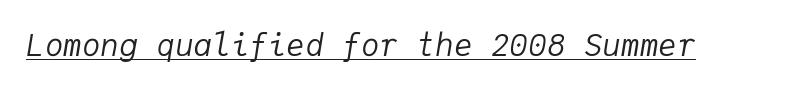
{"italic": "yes", "lean": "right", "slant_degrees": 9, "bold": "no", "weight": "regular", "width": "normal", "stroke_contrast": "low", "x_height": "medium", "monospaced": "yes", "underline": "yes", "letter_spacing": "normal", "letter_spacing_em": 0.0, "glyph_px": 31}
